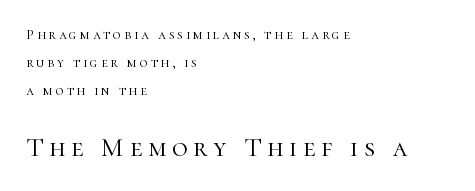
The image shows 27 px text type, upright; set left-aligned, loose line spacing (1.99x), unusually wide letter spacing (+0.21 em), not underlined; the second (bottom) block is 1.93x larger.
